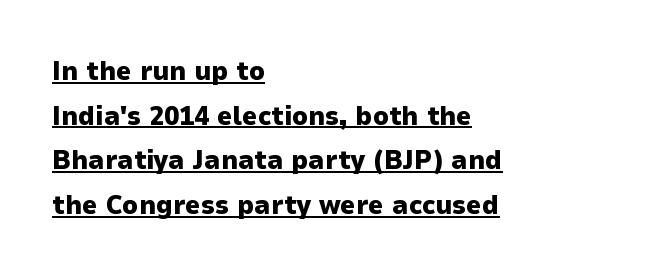
{"italic": "no", "bold": "yes", "underline": "yes", "align": "left", "line_spacing": "normal", "line_spacing_ratio": 1.65, "letter_spacing": "normal", "letter_spacing_em": 0.0, "glyph_px": 27}
